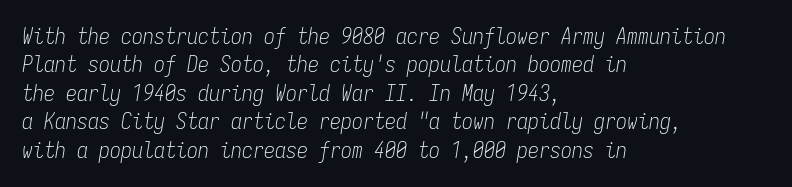
{"italic": "yes", "lean": "right", "slant_degrees": 9, "bold": "no", "underline": "no", "align": "left", "line_spacing": "normal", "line_spacing_ratio": 1.29, "letter_spacing": "normal", "letter_spacing_em": 0.0, "glyph_px": 22}
